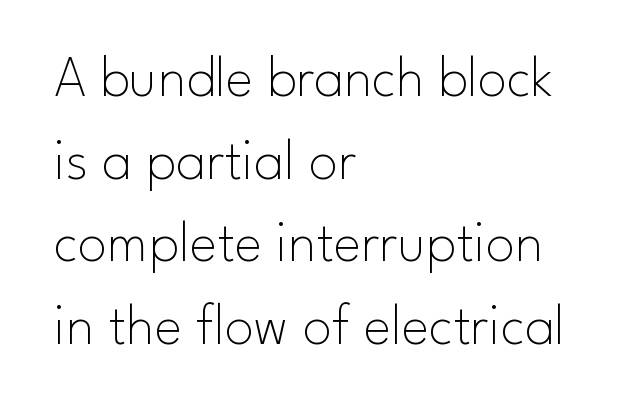
{"serif": "no", "italic": "no", "bold": "no", "weight": "thin", "width": "normal", "stroke_contrast": "low", "x_height": "small", "monospaced": "no", "underline": "no", "align": "left", "line_spacing": "normal", "line_spacing_ratio": 1.4, "letter_spacing": "normal", "letter_spacing_em": 0.0, "glyph_px": 59}
